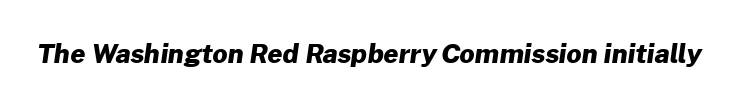
The image shows 26 px bold type; set normal letter spacing, not underlined.
